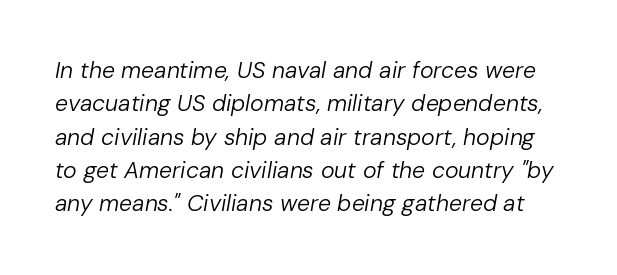
The image shows 23 px text type, italic (leaning right); set normal line spacing (1.45x), normal letter spacing, not underlined.
